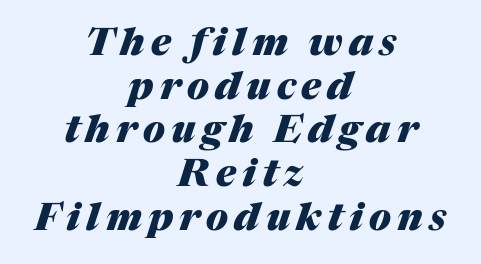
The image shows 38 px heavy type, italic (leaning right); set centered, tight line spacing (1.15x), not underlined; medium stroke contrast and a medium x-height.
